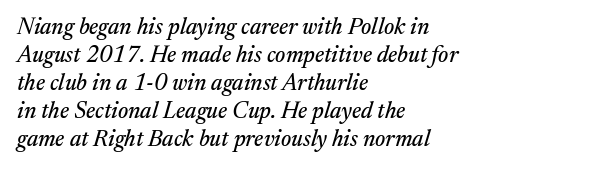
The image shows 23 px text type, italic (leaning right); set left-aligned, line spacing 1.22x, normal letter spacing, not underlined.
